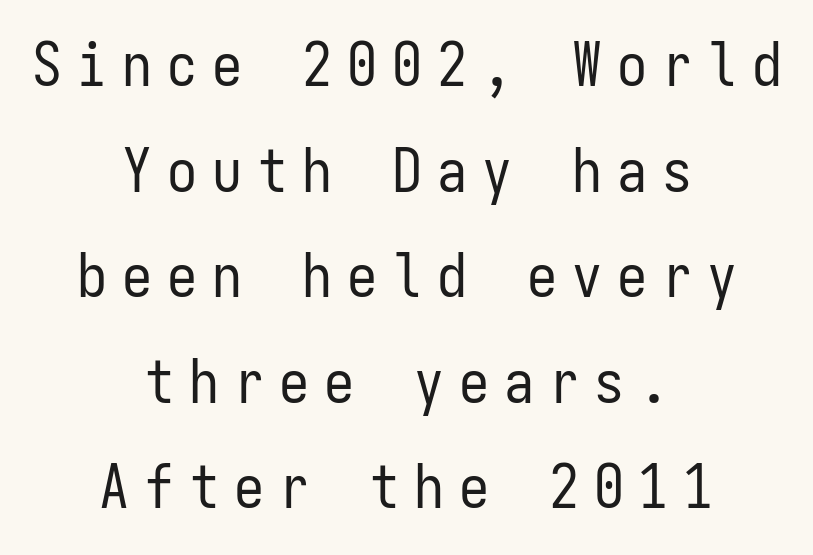
{"serif": "no", "italic": "no", "bold": "no", "weight": "regular", "width": "condensed", "stroke_contrast": "low", "x_height": "medium", "monospaced": "yes", "underline": "no", "align": "center", "line_spacing_ratio": 1.76, "letter_spacing": "wide", "letter_spacing_em": 0.25, "glyph_px": 60}
